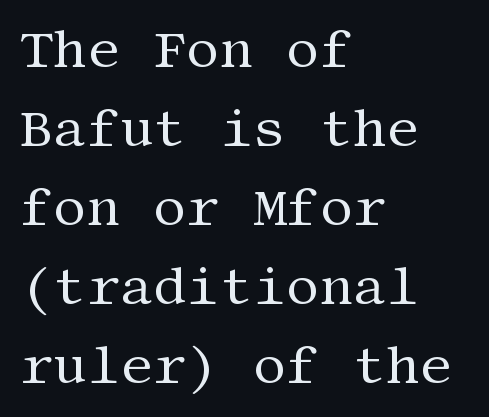
Q: Is the text bold? A: No.
Q: Is the text italic (slanted)? A: No, it is upright.
Q: Is the typeface a serif or a sans-serif typeface? A: Serif.
Q: Is the text underlined? A: No.
Q: How is the paragraph aligned? A: Left-aligned.
Q: Is the spacing between letters normal or unusually wide? A: Normal.
Q: Is the spacing between lines tight, normal or loose? A: Normal.
Q: Width (condensed, normal, or wide)? A: Normal.
Q: Stroke contrast? A: Medium.
Q: x-height? A: Large.
